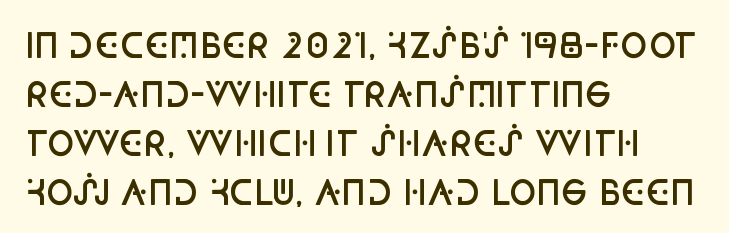
Here the glyphs are tracked normally, forming tight word shapes. Letterform terminals end flat and unadorned throughout the passage. The axis of the letterforms is exactly vertical. One glance says typical: line gaps are just what's usual. Decoration check: the copy has no underline. Firm but not heavy-handed strokes: this text is semibold.
